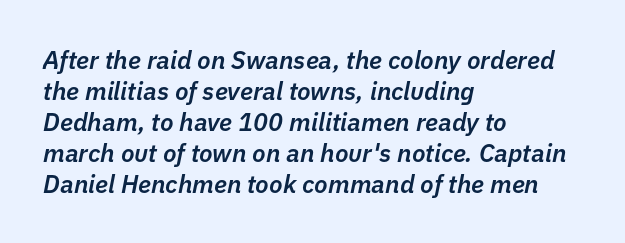
{"italic": "yes", "lean": "right", "slant_degrees": 11, "bold": "semi", "underline": "no", "align": "left", "line_spacing_ratio": 1.24, "letter_spacing": "normal", "letter_spacing_em": 0.0, "glyph_px": 25}
